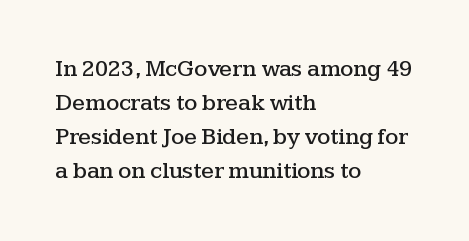
Clear beneath every line of the passage. Notice how descenders clear the ascenders below comfortably — that's standard leading. In terms of letterspacing, this is plain default setting. The lettering stays uniformly vertical, giving the passage a roman look. The lines in this sample share a left origin and differ only in where they stop.
